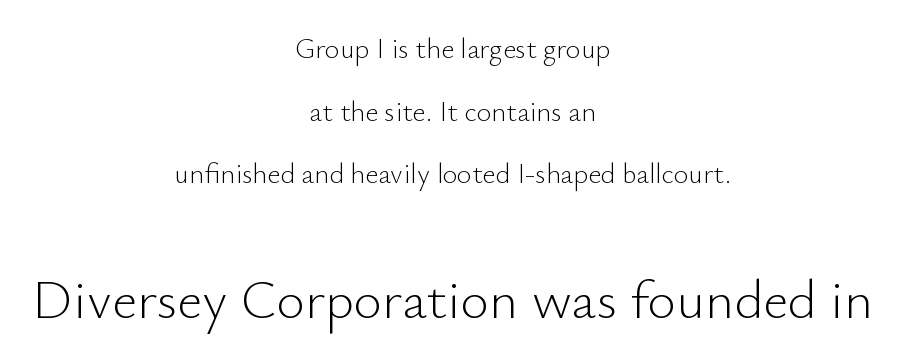
{"serif": "no", "italic": "no", "bold": "no", "weight": "light", "width": "normal", "stroke_contrast": "low", "x_height": "small", "monospaced": "no", "underline": "no", "align": "center", "line_spacing": "loose", "line_spacing_ratio": 2.24, "letter_spacing": "normal", "letter_spacing_em": 0.0, "larger_block": "second", "size_ratio": 1.96, "glyph_px": 55}
